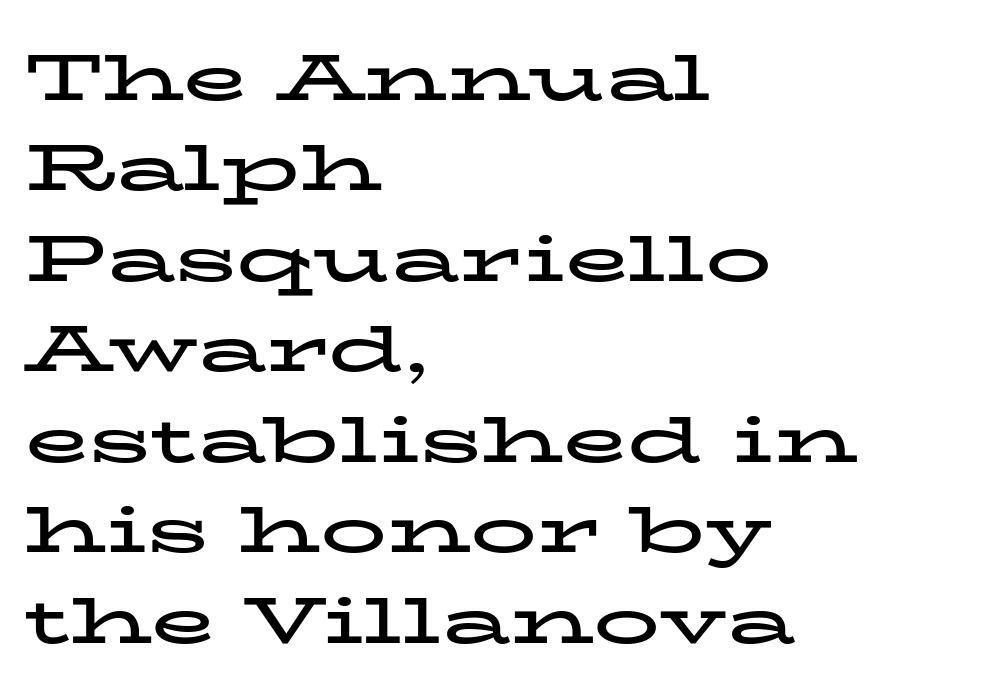
{"serif": "yes", "italic": "no", "bold": "yes", "weight": "bold", "width": "wide", "stroke_contrast": "low", "x_height": "medium", "monospaced": "no", "underline": "no", "align": "left", "line_spacing": "normal", "line_spacing_ratio": 1.37, "letter_spacing": "normal", "letter_spacing_em": 0.0, "glyph_px": 66}
